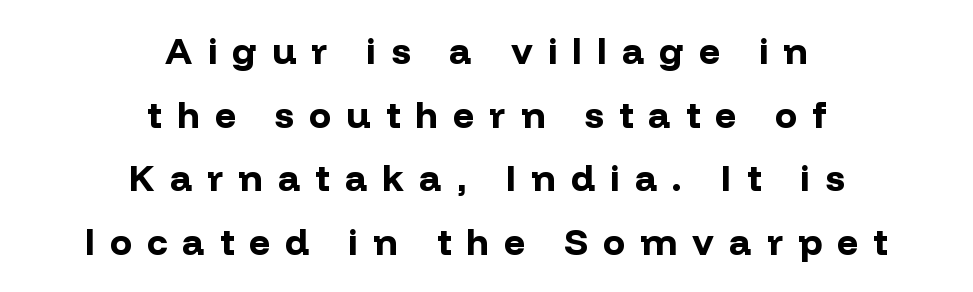
The image shows 37 px bold sans-serif type, upright; set centered, line spacing 1.72x, unusually wide letter spacing (+0.41 em), not underlined; low stroke contrast and a medium x-height.
